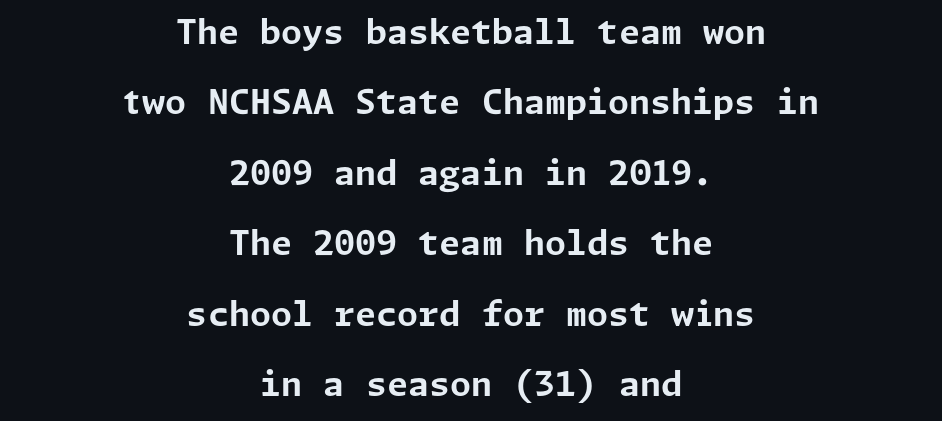
The image shows 34 px bold sans-serif type, upright; set centered, loose line spacing (2.07x), normal letter spacing, not underlined; low stroke contrast and a medium x-height.
